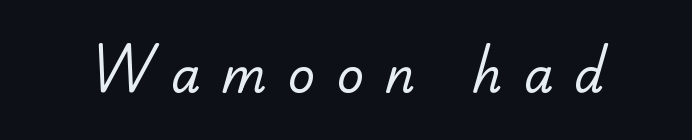
Display-style spreading of the glyphs; the letterfit is very open. This reads as an unemphasized weight, regular at the heaviest. Any mark beneath the type? The region is blank. In terms of letterform style, serifs are entirely absent. The face used here is proportionally spaced, like ordinary book or web type.
